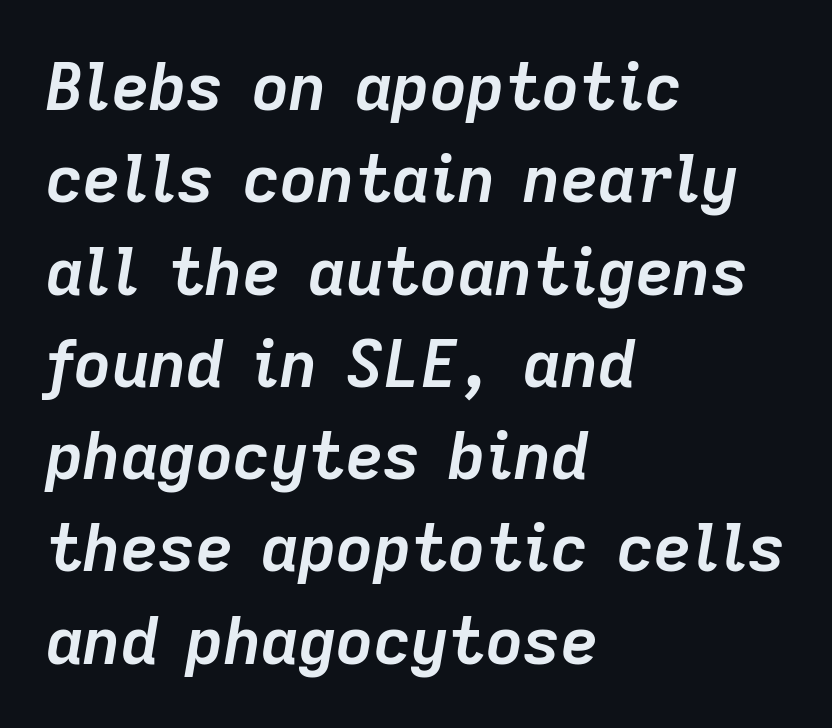
Q: Is the text bold? A: Yes.
Q: Is the text italic (slanted)? A: Yes, it leans right by about 9 degrees.
Q: Is the text underlined? A: No.
Q: How is the paragraph aligned? A: Left-aligned.
Q: Is the spacing between letters normal or unusually wide? A: Normal.
Q: Is the spacing between lines tight, normal or loose? A: Normal.
Q: Width (condensed, normal, or wide)? A: Normal.
Q: Stroke contrast? A: Low.
Q: x-height? A: Medium.
Q: Monospaced? A: No.
